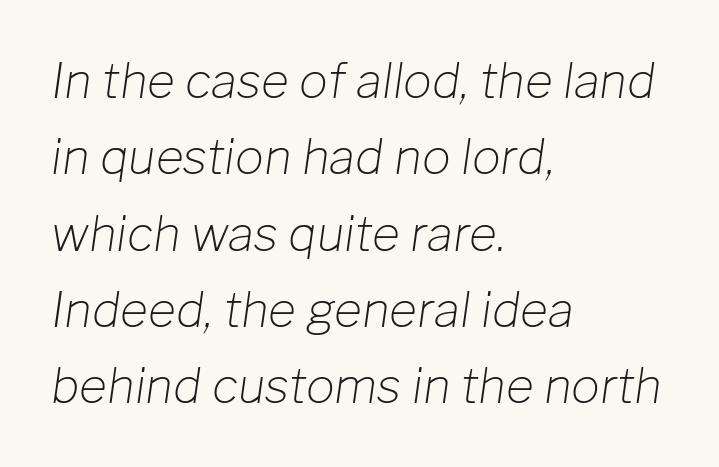
{"italic": "yes", "lean": "right", "slant_degrees": 8, "bold": "no", "weight": "light", "width": "normal", "stroke_contrast": "low", "x_height": "medium", "monospaced": "no", "underline": "no", "align": "left", "line_spacing": "normal", "line_spacing_ratio": 1.59, "letter_spacing": "normal", "letter_spacing_em": 0.0, "glyph_px": 48}
